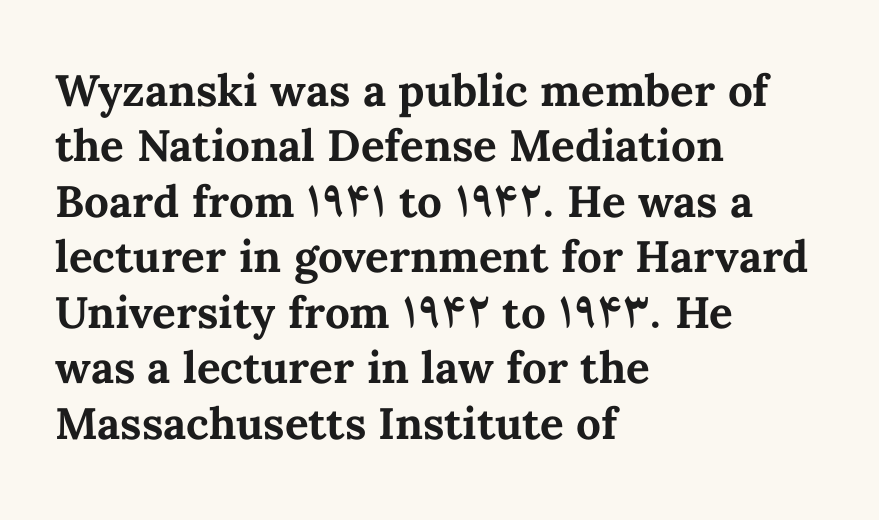
The image shows 44 px bold type, upright; set left-aligned, normal line spacing (1.26x), normal letter spacing, not underlined; medium stroke contrast and a medium x-height.
